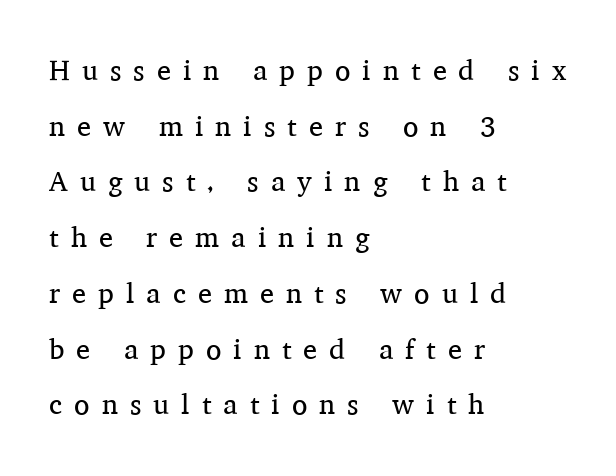
The weight would be labelled regular, book, light, or lighter still. The letters advance in unequal steps, a hallmark of proportional type. Type without underlining. A classic flush-left, rag-right setting is used for this passage. A typesetter would label this face a serif. Line spacing here is loose.
